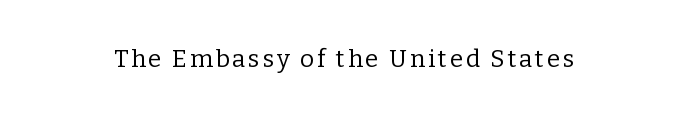
Only glyphs here, with clear space below each row. Posture: upright roman. The font is comparable to plain body text, perhaps lighter.
